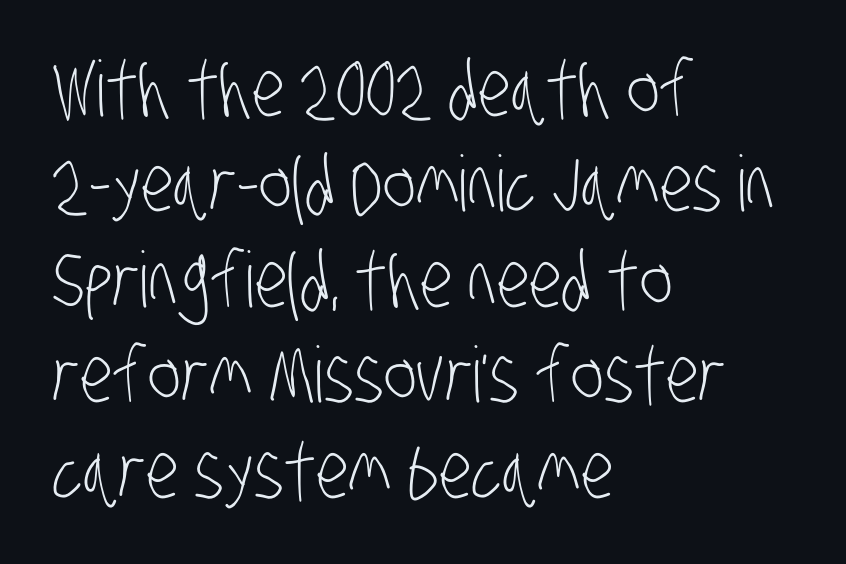
The image shows 77 px light, condensed sans-serif type; set left-aligned, line spacing 1.24x, normal letter spacing, not underlined; low stroke contrast and a large x-height.
